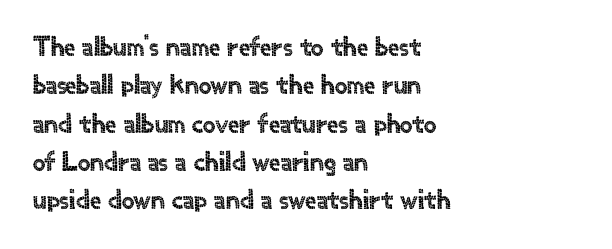
Does the copy run flush right? No — it runs flush left. Letters rest on an invisible, unmarked baseline. The letters stand straight up with perfectly vertical stems. Here the glyphs are tracked normally, forming tight word shapes.
